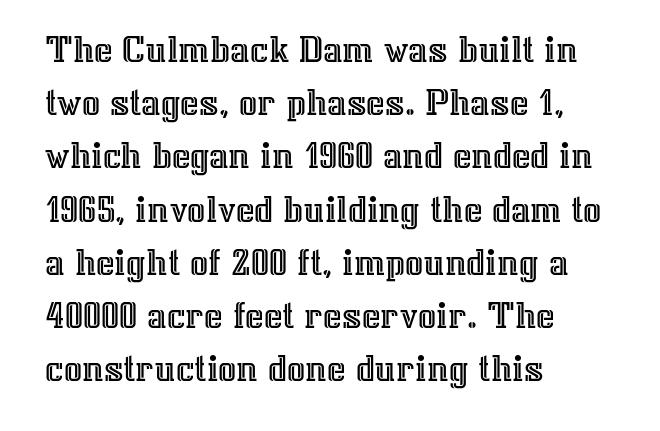
Q: Is the text italic (slanted)? A: No, it is upright.
Q: Is the text underlined? A: No.
Q: How is the paragraph aligned? A: Left-aligned.
Q: Is the spacing between letters normal or unusually wide? A: Normal.
Q: Is the spacing between lines tight, normal or loose? A: Normal.
Q: Width (condensed, normal, or wide)? A: Normal.
Q: x-height? A: Medium.
Q: Monospaced? A: No.
